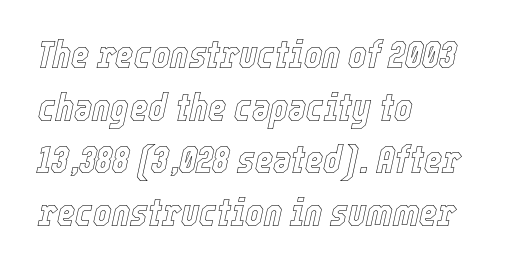
{"italic": "yes", "lean": "right", "slant_degrees": 12, "width": "condensed", "x_height": "medium", "monospaced": "no", "underline": "no", "align": "left", "line_spacing": "normal", "line_spacing_ratio": 1.35, "letter_spacing": "normal", "letter_spacing_em": 0.0, "glyph_px": 39}
